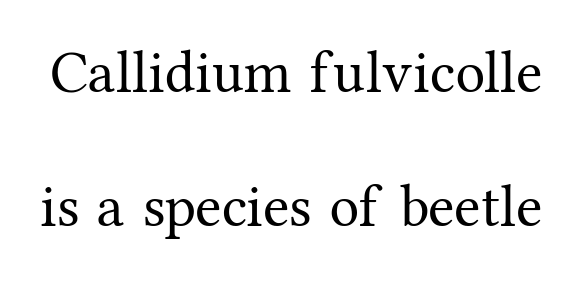
The image shows 60 px regular-weight serif type, upright; set loose line spacing (2.23x), normal letter spacing, not underlined; medium stroke contrast and a medium x-height.
